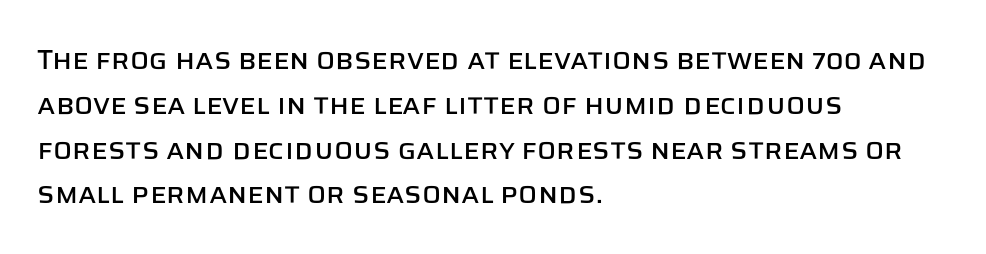
Every character sits straight up, as roman type does. Character widths vary here, with narrow letters taking less room than wide ones. This sample is left-justified, so line endings fall wherever the words run out. Quick note: underline off. Regarding leading, the lines here are spaced in the standard way.
